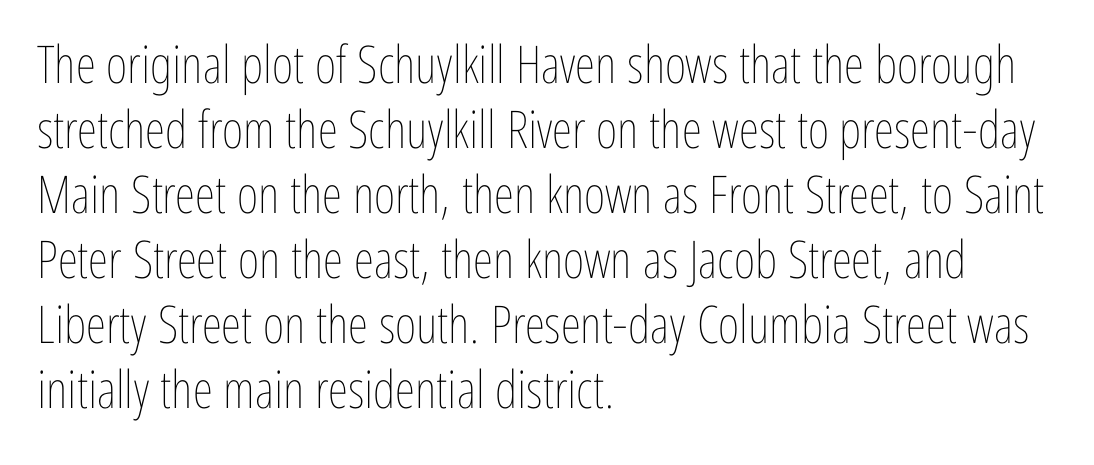
Q: Is the text bold? A: No.
Q: Is the text italic (slanted)? A: No, it is upright.
Q: Is the text underlined? A: No.
Q: How is the paragraph aligned? A: Left-aligned.
Q: Is the spacing between letters normal or unusually wide? A: Normal.
Q: Is the spacing between lines tight, normal or loose? A: Normal.
Q: Width (condensed, normal, or wide)? A: Condensed.
Q: Stroke contrast? A: Low.
Q: x-height? A: Medium.
Q: Monospaced? A: No.
